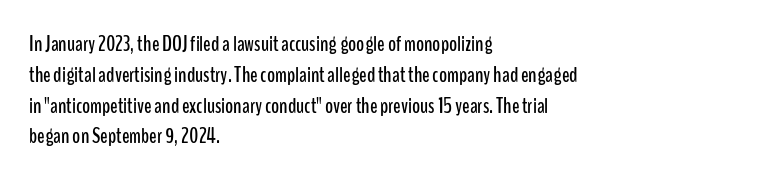
{"italic": "no", "underline": "no", "align": "left", "line_spacing": "normal", "line_spacing_ratio": 1.4, "letter_spacing": "normal", "letter_spacing_em": 0.0, "glyph_px": 22}
